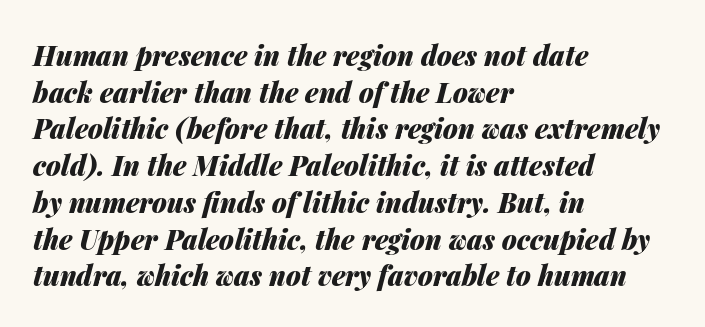
Q: Is the text bold? A: Yes.
Q: Is the text italic (slanted)? A: Yes, it leans right by about 14 degrees.
Q: Is the text underlined? A: No.
Q: How is the paragraph aligned? A: Left-aligned.
Q: Is the spacing between letters normal or unusually wide? A: Normal.
Q: Is the spacing between lines tight, normal or loose? A: Normal.
